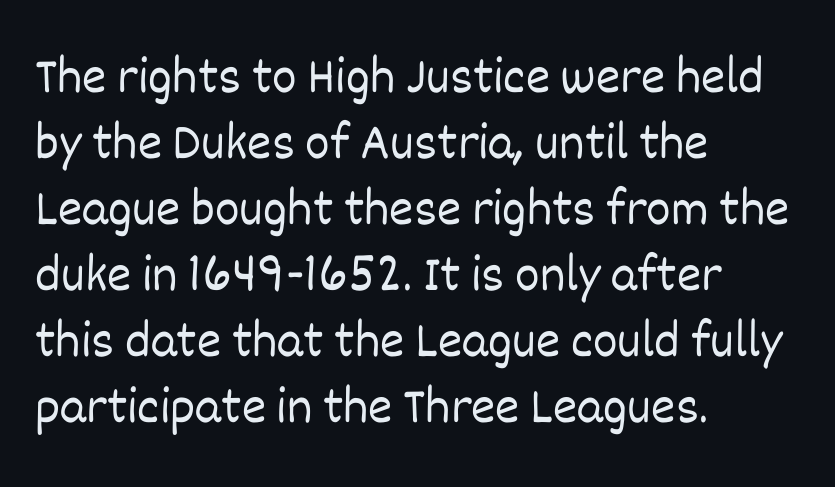
The image shows 52 px light type, upright; set left-aligned, normal line spacing (1.27x), normal letter spacing, not underlined; low stroke contrast and a large x-height.
